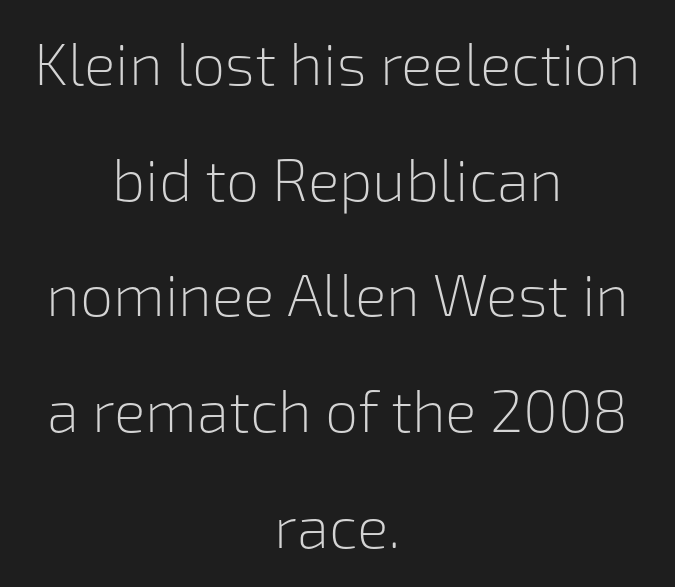
Each new line begins a long way beneath the previous one. Each word holds together tightly as a unit, with standard inter-letter gaps. This sample has the flowing, uneven cadence of proportional lettering. The rag falls on both sides of this text block equally. The glyphs in this specimen are sans serif. Rendered with straight, roman letterforms.
